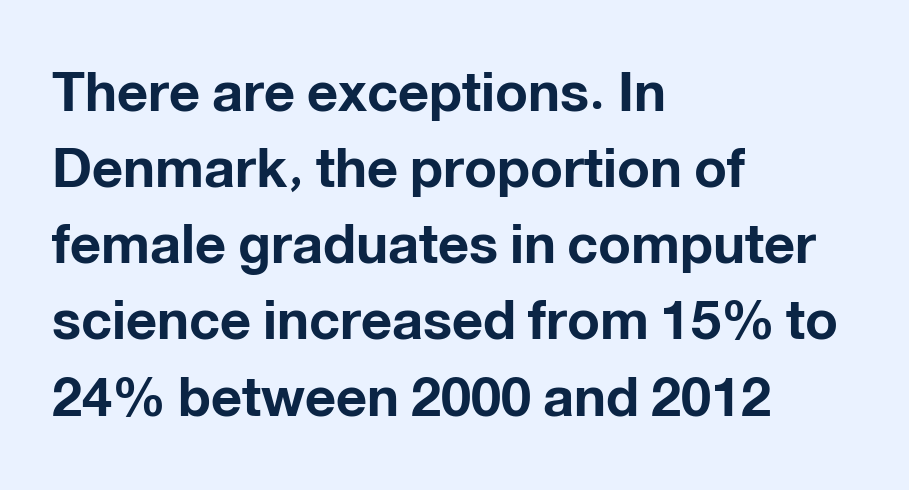
The image shows 54 px bold sans-serif type, upright; set left-aligned, normal line spacing (1.41x), normal letter spacing, not underlined; low stroke contrast and a medium x-height.
